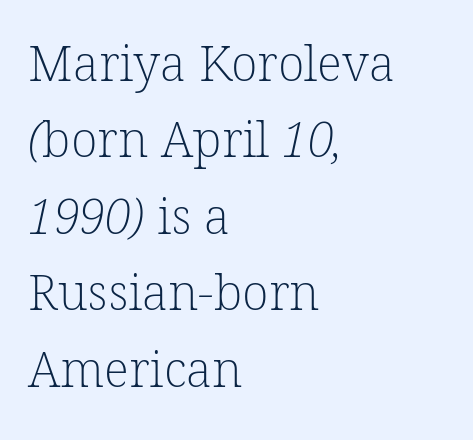
The image shows 49 px light serif type; set left-aligned, normal line spacing (1.56x), normal letter spacing, not underlined; low stroke contrast and a medium x-height.
